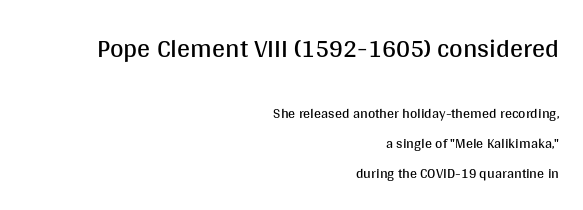
The image shows 26 px text type, upright; set right-aligned, loose line spacing (2.13x), normal letter spacing, not underlined; the first (top) block is 1.86x larger.
